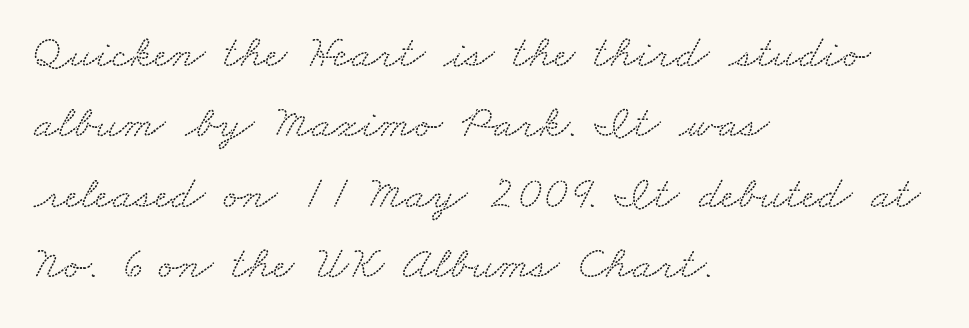
In CSS terms this would be text-align: left. The gaps between neighbouring characters are ordinary and unremarkable. The baseline area is clear. A serif font was chosen for this passage. The rendering uses a moderate line-height, typical for paragraphs.
